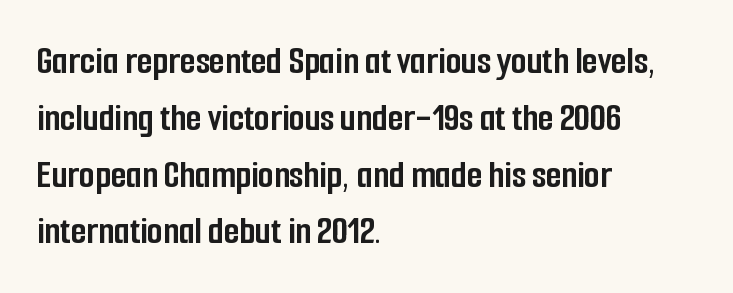
The image shows 40 px semibold, condensed sans-serif type, upright; set left-aligned, normal line spacing (1.42x), normal letter spacing, not underlined; low stroke contrast and a medium x-height.
